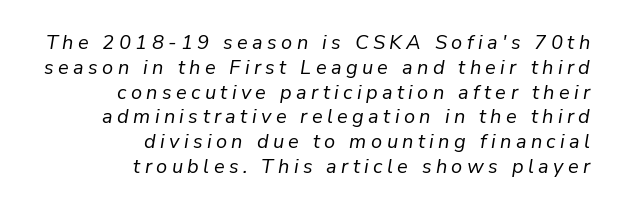
The image shows 20 px text type, italic (leaning right); set right-aligned, line spacing 1.24x, unusually wide letter spacing (+0.22 em), not underlined.
